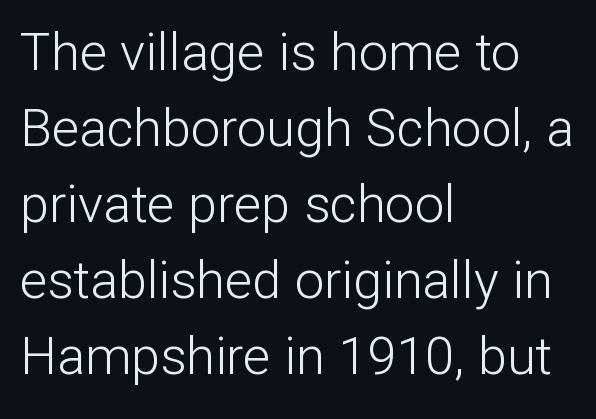
The image shows 52 px light sans-serif type, upright; set left-aligned, normal line spacing (1.46x), normal letter spacing, not underlined; low stroke contrast and a medium x-height.
